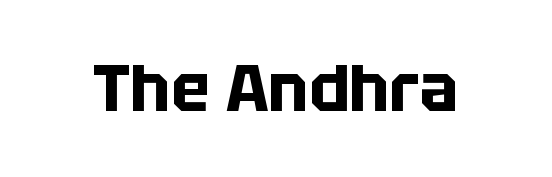
Serif or sans? Sans — the stroke terminals are bare. Inter-character spacing is left at the font's built-in metrics. Caption: bold face, heavy strokes. Type without underlining. This is roman type, the default non-slanted kind.
